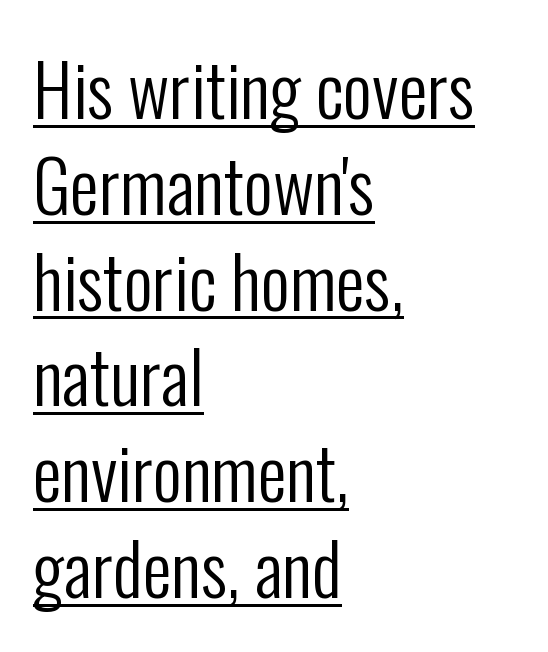
The image shows 72 px regular-weight, condensed sans-serif type, upright; set left-aligned, normal line spacing (1.33x), normal letter spacing, underlined; low stroke contrast and a medium x-height.
